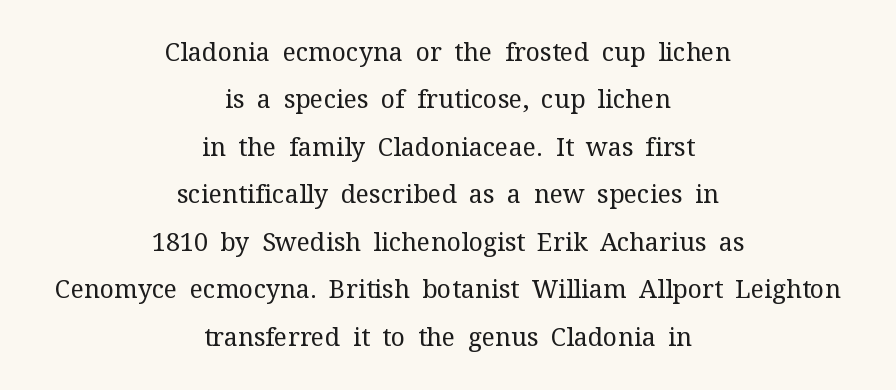
{"italic": "no", "bold": "no", "underline": "no", "align": "center", "line_spacing": "loose", "line_spacing_ratio": 1.9, "letter_spacing": "normal", "letter_spacing_em": 0.0, "glyph_px": 25}
